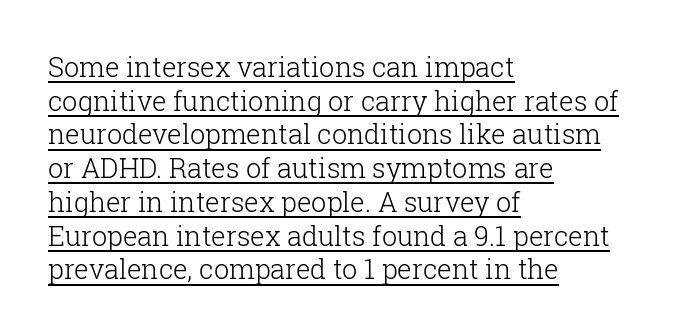
Short and long lines alike share a common starting point at left. The vertical gap from one line to the next is medium. The letters sit at their default tracking, neither squeezed nor spread. Is there any slant? The stems are plumb. Compared with undecorated copy, this sample adds a rule below the words.
